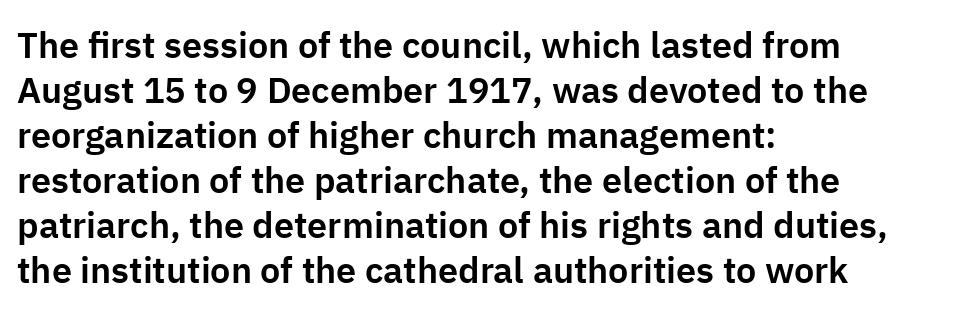
{"serif": "no", "italic": "no", "width": "normal", "stroke_contrast": "low", "x_height": "medium", "monospaced": "no", "underline": "no", "align": "left", "line_spacing": "normal", "line_spacing_ratio": 1.25, "letter_spacing": "normal", "letter_spacing_em": 0.0, "glyph_px": 36}
